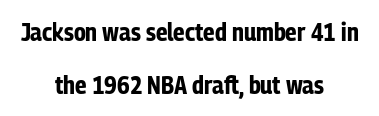
The image shows 25 px bold type, upright; set centered, loose line spacing (2.11x), normal letter spacing, not underlined.
